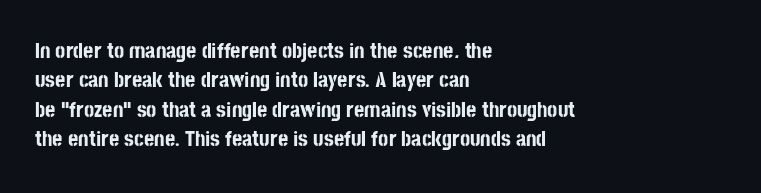
{"italic": "no", "bold": "yes", "underline": "no", "align": "left", "line_spacing": "normal", "line_spacing_ratio": 1.34, "letter_spacing": "normal", "letter_spacing_em": 0.0, "glyph_px": 22}
